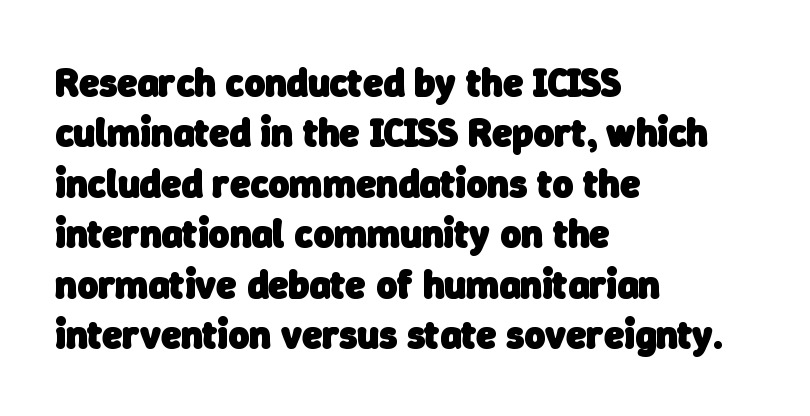
The rendering anchors every line to the left-hand side. As a designer I'd log this as weight 700, bold. The horizontal fit of the characters is conventional and even. This block has exactly the height ordinary leading produces. Proportional: the letters do not fall into vertical columns.
